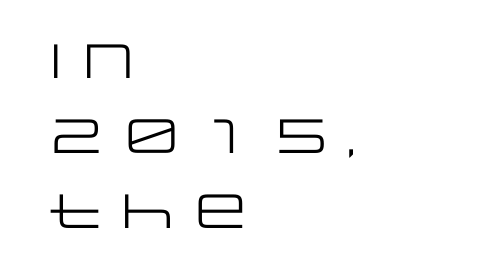
Q: Is the text bold? A: No.
Q: Is the text italic (slanted)? A: No, it is upright.
Q: Is the typeface a serif or a sans-serif typeface? A: Sans-serif.
Q: Is the text underlined? A: No.
Q: How is the paragraph aligned? A: Left-aligned.
Q: Is the spacing between letters normal or unusually wide? A: Normal.
Q: Is the spacing between lines tight, normal or loose? A: Normal.
Q: Width (condensed, normal, or wide)? A: Wide.
Q: Stroke contrast? A: Low.
Q: x-height? A: Large.
Q: Monospaced? A: No.
